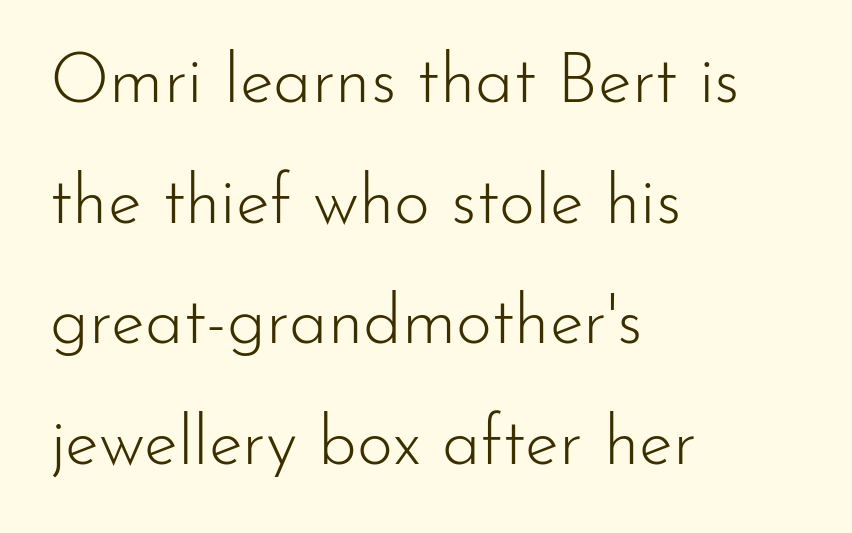
{"serif": "no", "italic": "no", "bold": "no", "weight": "light", "width": "normal", "stroke_contrast": "low", "x_height": "small", "monospaced": "no", "underline": "no", "align": "left", "line_spacing_ratio": 1.75, "letter_spacing": "normal", "letter_spacing_em": 0.0, "glyph_px": 69}
